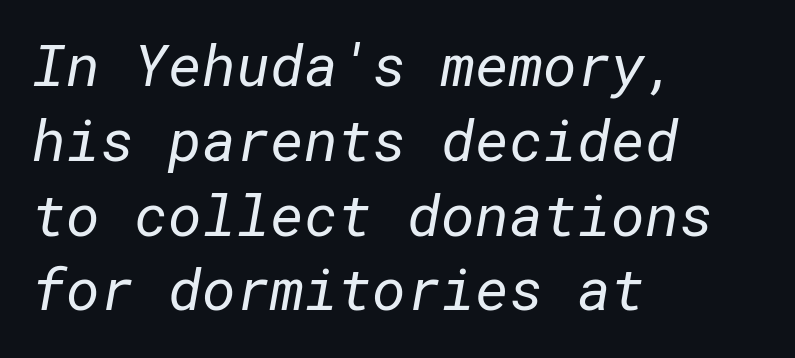
Q: Is the text bold? A: No.
Q: Is the typeface a serif or a sans-serif typeface? A: Sans-serif.
Q: Is the text underlined? A: No.
Q: How is the paragraph aligned? A: Left-aligned.
Q: Is the spacing between letters normal or unusually wide? A: Normal.
Q: Is the spacing between lines tight, normal or loose? A: Normal.
Q: Width (condensed, normal, or wide)? A: Normal.
Q: Stroke contrast? A: Low.
Q: x-height? A: Medium.
